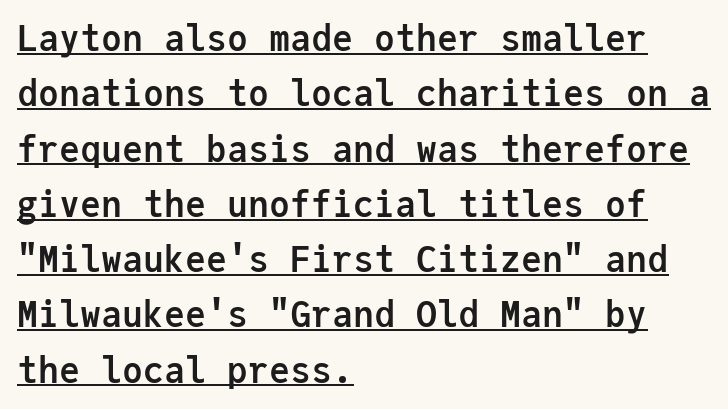
Fixed-width glyphs throughout — classic coding-font behaviour. This sample carries an underscore along the baseline area. The text was rendered using a sans face with plain stroke endings. Interline gaps are of average width in this sample. A roman cut, with each character standing at attention. Does the weight exceed regular? Yes, all the way to bold.
